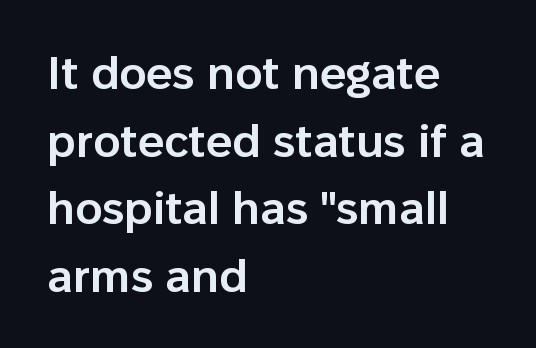
Spacing verdict: proportional, widths tailored to each character. Quick note: not italic, upright. Does the copy run flush right? No — it runs flush left. The characters display no serif detailing; their extremities are plain. Letters rest on an invisible, unmarked baseline. Firm but not heavy-handed strokes: this text is semibold.
